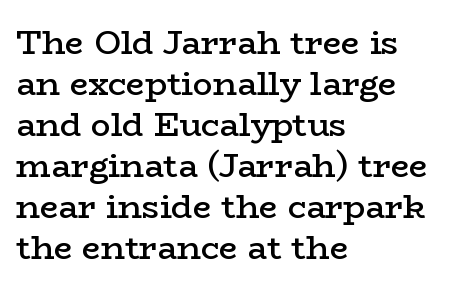
{"serif": "yes", "italic": "no", "bold": "semi", "weight": "semibold", "width": "wide", "stroke_contrast": "low", "x_height": "medium", "monospaced": "no", "underline": "no", "align": "left", "line_spacing_ratio": 1.24, "letter_spacing": "normal", "letter_spacing_em": 0.0, "glyph_px": 33}
